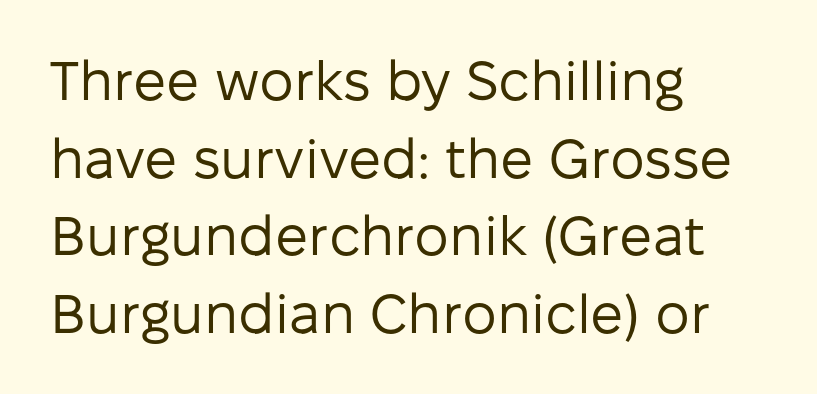
The image shows 55 px regular-weight sans-serif type, upright; set left-aligned, normal line spacing (1.41x), normal letter spacing, not underlined; low stroke contrast and a medium x-height.
